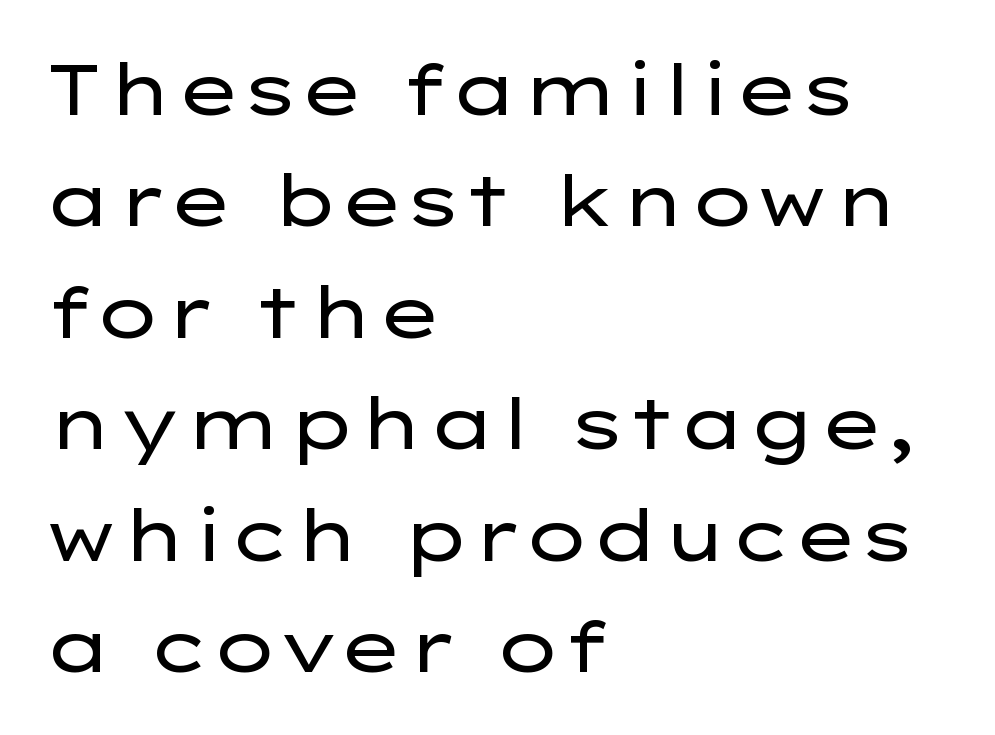
Check where the strokes stop: nothing finishes them off — pure sans. Compared with a typical body face, this is equally light or lighter still. Students, note that the glyphs here touch the page at normal intervals. The gap between lines stays unmarked.
